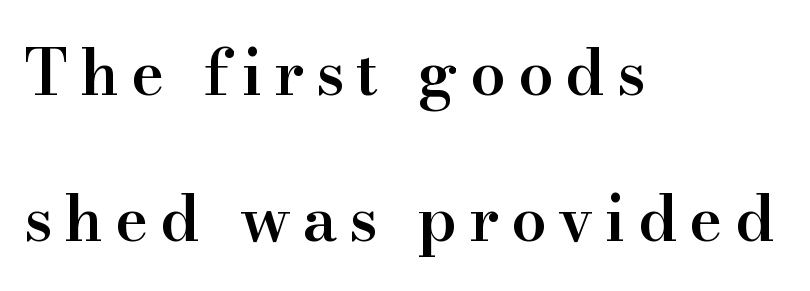
{"serif": "yes", "italic": "no", "bold": "semi", "weight": "semibold", "width": "normal", "stroke_contrast": "high", "x_height": "small", "monospaced": "no", "underline": "no", "align": "left", "line_spacing": "loose", "line_spacing_ratio": 2.31, "glyph_px": 63}
